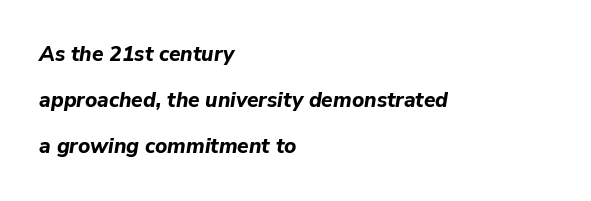
A clean baseline with only descenders dipping below it. Emphasis by weight is at full strength: bold. The lines are spread far apart with generous leading. This rendering leaves character spacing at its baseline value.
